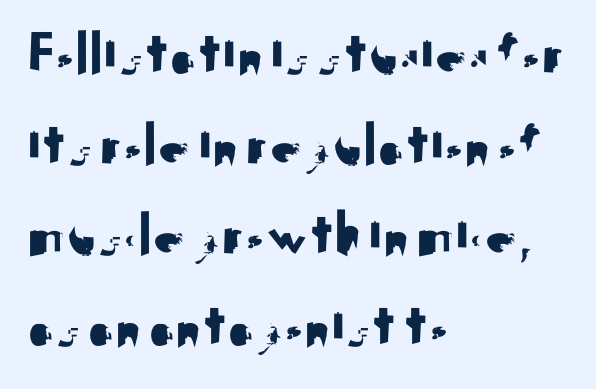
The image shows 62 px sans-serif type, upright; set left-aligned, normal line spacing (1.46x), normal letter spacing, not underlined; medium stroke contrast and a small x-height.
